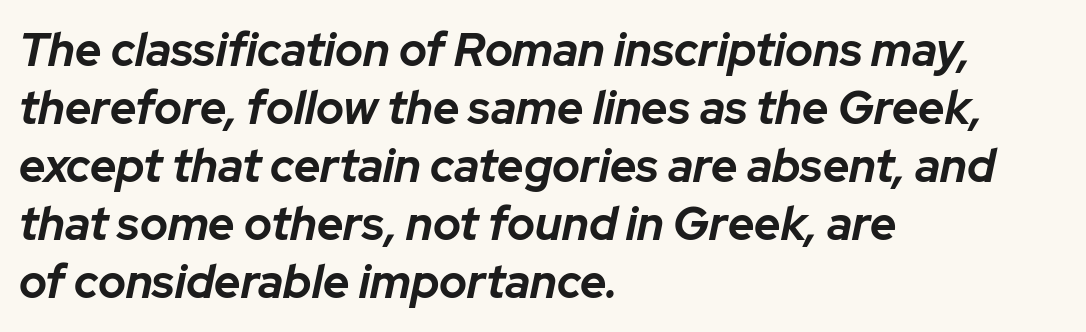
{"italic": "yes", "lean": "right", "slant_degrees": 12, "bold": "yes", "weight": "bold", "width": "normal", "stroke_contrast": "low", "x_height": "medium", "monospaced": "no", "underline": "no", "align": "left", "line_spacing": "normal", "line_spacing_ratio": 1.26, "letter_spacing": "normal", "letter_spacing_em": 0.0, "glyph_px": 46}
